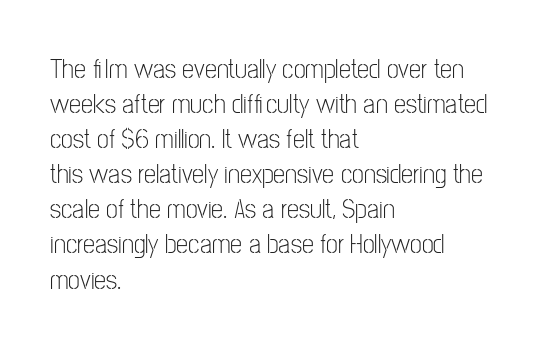
Q: Is the text bold? A: No.
Q: Is the text italic (slanted)? A: No, it is upright.
Q: Is the text underlined? A: No.
Q: How is the paragraph aligned? A: Left-aligned.
Q: Is the spacing between letters normal or unusually wide? A: Normal.
Q: Is the spacing between lines tight, normal or loose? A: Normal.
